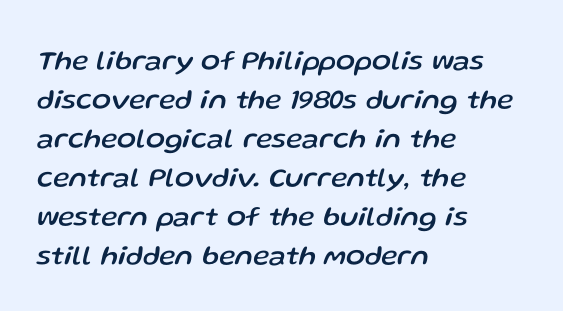
{"italic": "yes", "lean": "right", "slant_degrees": 13, "width": "normal", "stroke_contrast": "low", "x_height": "medium", "monospaced": "no", "underline": "no", "align": "left", "line_spacing": "normal", "line_spacing_ratio": 1.39, "letter_spacing": "normal", "letter_spacing_em": 0.0, "glyph_px": 28}
